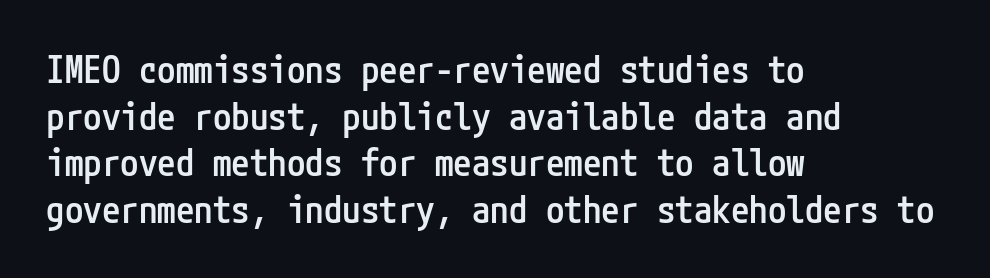
{"serif": "no", "italic": "no", "bold": "semi", "weight": "semibold", "width": "condensed", "stroke_contrast": "low", "x_height": "medium", "underline": "no", "align": "left", "line_spacing": "normal", "line_spacing_ratio": 1.26, "letter_spacing": "normal", "letter_spacing_em": 0.0, "glyph_px": 37}
